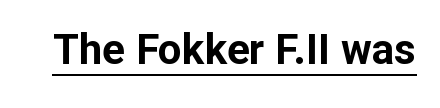
The image shows 42 px bold sans-serif type, upright; set normal letter spacing, underlined; low stroke contrast and a medium x-height.
